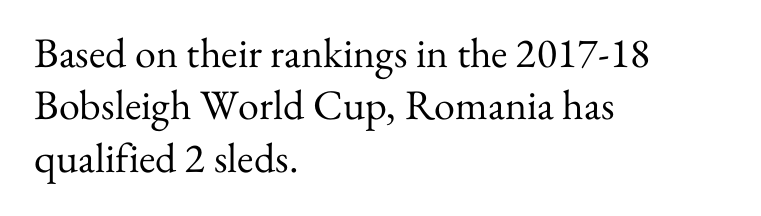
{"serif": "yes", "italic": "no", "bold": "no", "weight": "regular", "width": "normal", "stroke_contrast": "medium", "x_height": "small", "monospaced": "no", "underline": "no", "align": "left", "line_spacing": "normal", "line_spacing_ratio": 1.25, "letter_spacing": "normal", "letter_spacing_em": 0.0, "glyph_px": 42}
